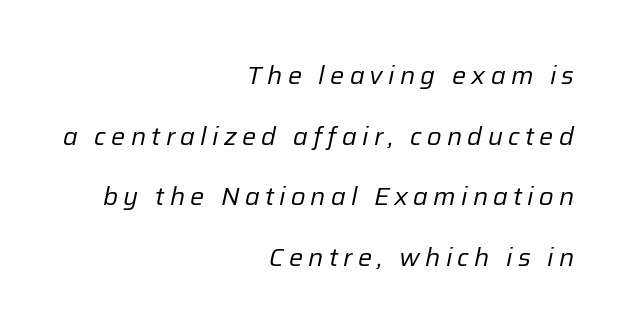
The string is rendered with underlining switched off. The lines are spread far apart with generous leading. Horizontally, the lines are justified to the trailing edge only. It's the slanting kind of type. Stroke mass is kept to a normal reading level or below. Honestly, the letter spacing is so wide it's the main thing you notice.
